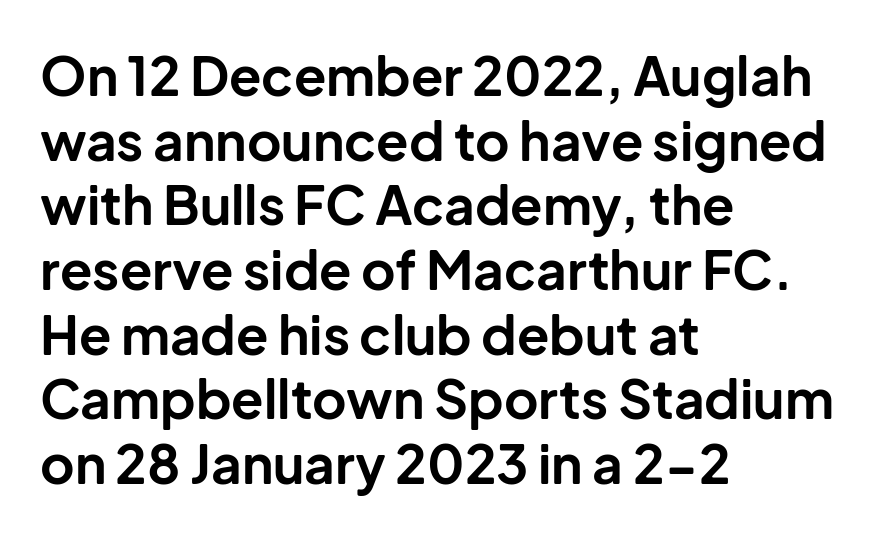
{"serif": "no", "italic": "no", "bold": "yes", "weight": "bold", "width": "normal", "stroke_contrast": "low", "x_height": "medium", "monospaced": "no", "underline": "no", "align": "left", "line_spacing_ratio": 1.22, "letter_spacing": "normal", "letter_spacing_em": 0.0, "glyph_px": 53}
